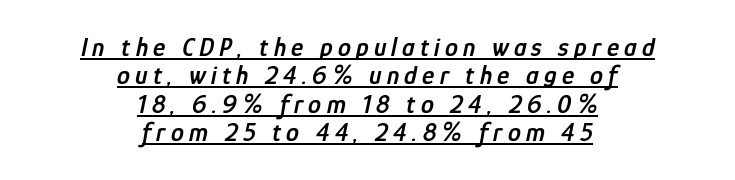
{"italic": "yes", "lean": "right", "slant_degrees": 12, "bold": "semi", "underline": "yes", "align": "center", "line_spacing": "tight", "line_spacing_ratio": 1.09, "letter_spacing": "wide", "letter_spacing_em": 0.2, "glyph_px": 26}
